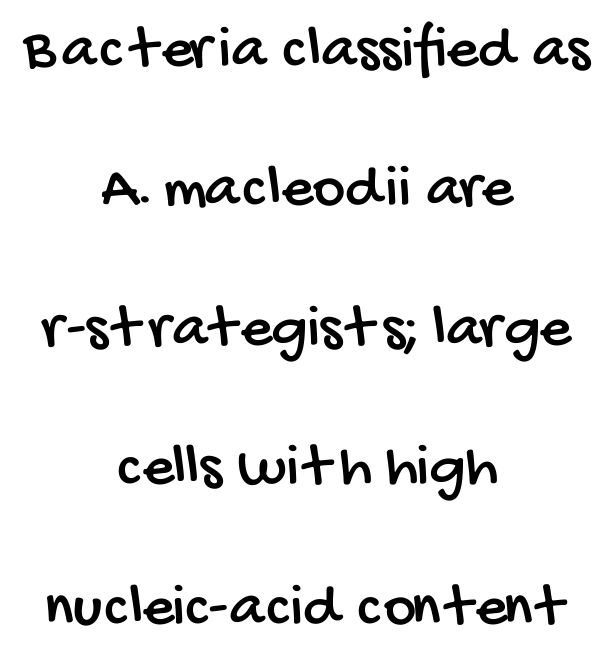
The image shows 62 px condensed sans-serif type; set centered, loose line spacing (2.25x), normal letter spacing, not underlined; low stroke contrast and a large x-height.
